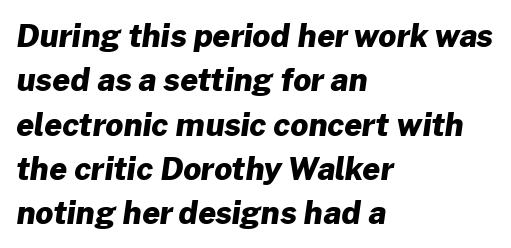
{"serif": "no", "bold": "yes", "weight": "heavy", "width": "normal", "stroke_contrast": "low", "x_height": "medium", "monospaced": "no", "underline": "no", "align": "left", "line_spacing": "normal", "line_spacing_ratio": 1.43, "letter_spacing": "normal", "letter_spacing_em": 0.0, "glyph_px": 31}
